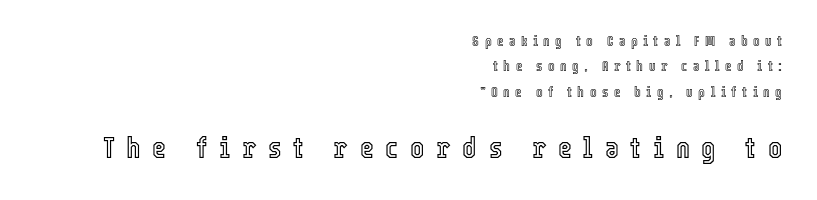
Honestly, there is no underline to notice here at all. Each letter keeps its own natural width here, so spacing adapts to shape. Every character sits straight up, as roman type does. If you drew a ruler down the right edge, every line would touch it.
